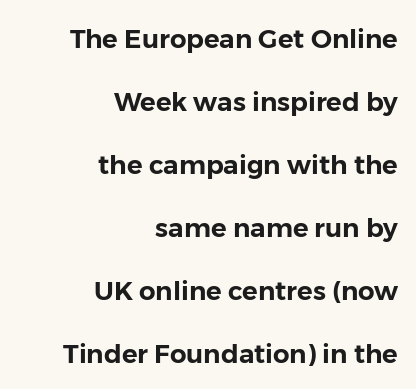
{"italic": "no", "underline": "no", "align": "right", "line_spacing": "loose", "line_spacing_ratio": 2.42, "letter_spacing": "normal", "letter_spacing_em": 0.0, "glyph_px": 26}
